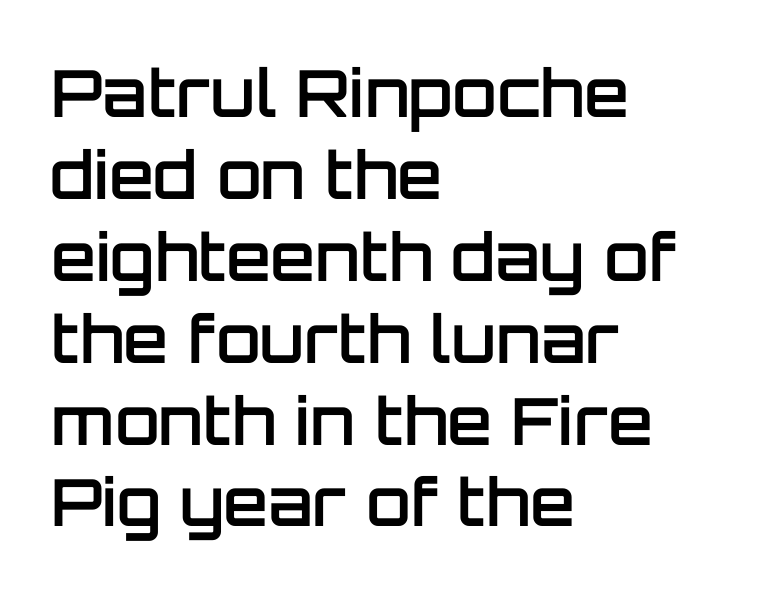
The image shows 65 px semibold sans-serif type, upright; set left-aligned, normal line spacing (1.26x), normal letter spacing, not underlined; low stroke contrast and a large x-height.
